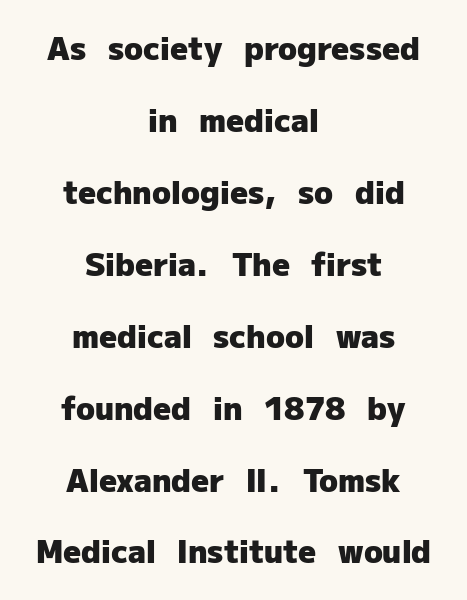
The image shows 31 px heavy sans-serif type, upright; set centered, loose line spacing (2.32x), normal letter spacing, not underlined; low stroke contrast and a medium x-height.
